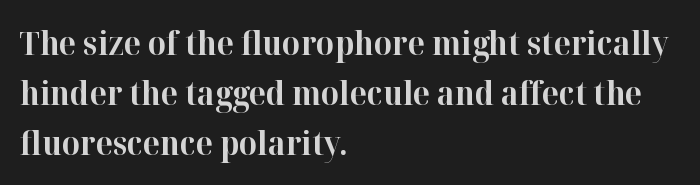
{"serif": "yes", "italic": "no", "bold": "yes", "weight": "bold", "width": "normal", "stroke_contrast": "high", "x_height": "medium", "monospaced": "no", "underline": "no", "align": "left", "line_spacing": "normal", "line_spacing_ratio": 1.56, "letter_spacing": "normal", "letter_spacing_em": 0.0, "glyph_px": 32}
